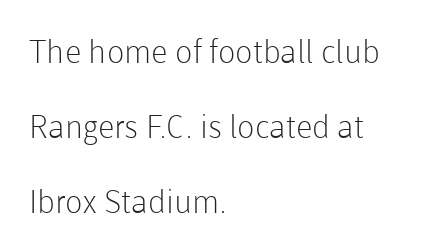
The image shows 32 px light sans-serif type, upright; set left-aligned, loose line spacing (2.34x), normal letter spacing, not underlined; low stroke contrast and a medium x-height.
